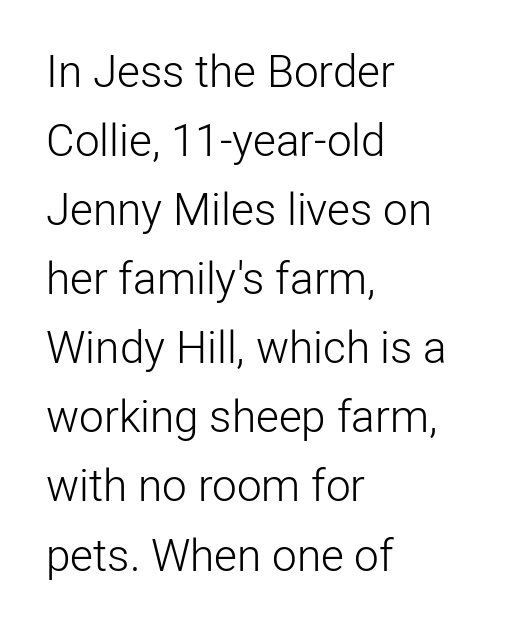
Q: Is the text bold? A: No.
Q: Is the text italic (slanted)? A: No, it is upright.
Q: Is the typeface a serif or a sans-serif typeface? A: Sans-serif.
Q: Is the text underlined? A: No.
Q: How is the paragraph aligned? A: Left-aligned.
Q: Is the spacing between letters normal or unusually wide? A: Normal.
Q: Is the spacing between lines tight, normal or loose? A: Normal.
Q: Width (condensed, normal, or wide)? A: Normal.
Q: Stroke contrast? A: Low.
Q: x-height? A: Medium.
Q: Monospaced? A: No.
